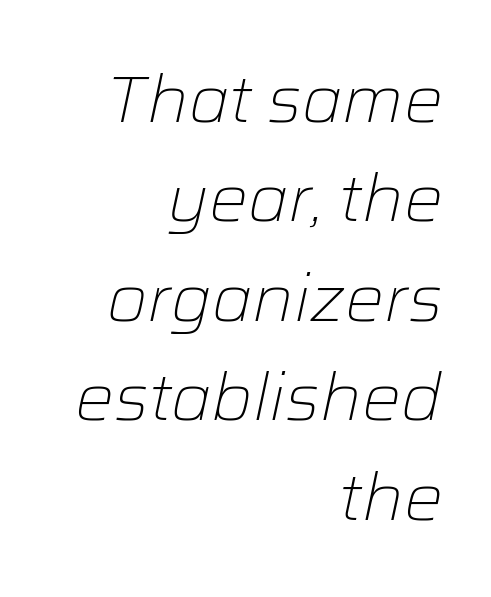
The face used here is rendered with its standard letterfit. A typesetter would call this leading conventional body-copy spacing. Style check: oblique. The letters advance in unequal steps, a hallmark of proportional type. Nothing heavy about these letters — not bold at all.
